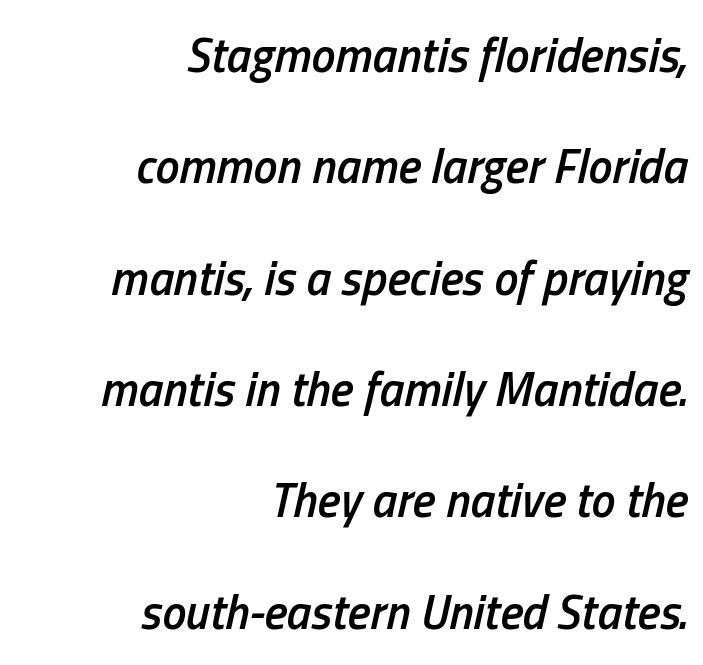
Observe the lean: these are italic letterforms. Only glyphs here, with clear space below each row. Line ends are locked; line starts wander. Each letter keeps its own natural width here, so spacing adapts to shape. Successive baselines arrive slowly, with a big drop between each. Observe the ordinary spacing: letters are neighbours, not strangers.
